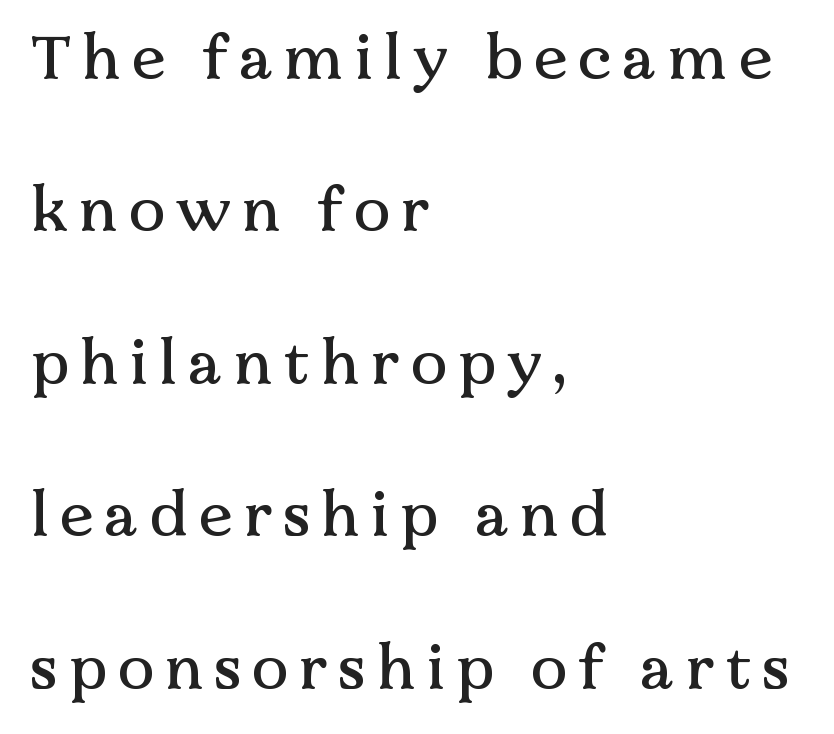
The image shows 61 px serif type, upright; set left-aligned, loose line spacing (2.5x), not underlined; medium stroke contrast and a medium x-height.
